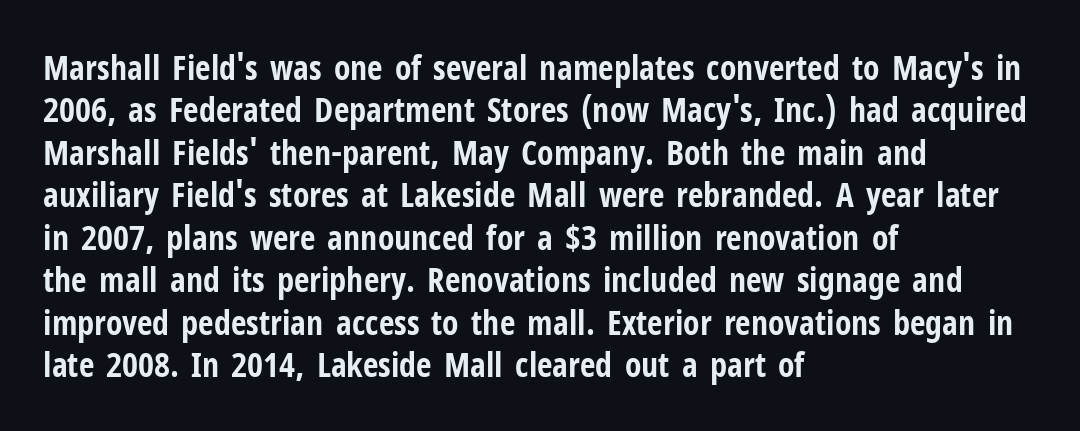
Q: Is the text bold? A: Yes.
Q: Is the text italic (slanted)? A: No, it is upright.
Q: Is the typeface a serif or a sans-serif typeface? A: Sans-serif.
Q: Is the text underlined? A: No.
Q: How is the paragraph aligned? A: Left-aligned.
Q: Is the spacing between letters normal or unusually wide? A: Normal.
Q: Is the spacing between lines tight, normal or loose? A: Normal.
Q: Width (condensed, normal, or wide)? A: Condensed.
Q: Stroke contrast? A: Low.
Q: x-height? A: Medium.
Q: Monospaced? A: No.
